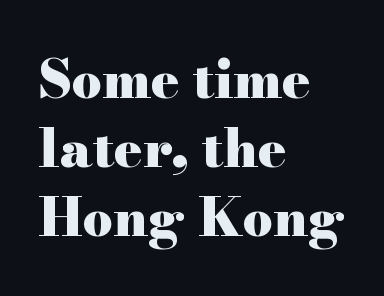
Q: Is the text bold? A: Yes.
Q: Is the text italic (slanted)? A: No, it is upright.
Q: Is the typeface a serif or a sans-serif typeface? A: Serif.
Q: Is the text underlined? A: No.
Q: How is the paragraph aligned? A: Left-aligned.
Q: Is the spacing between letters normal or unusually wide? A: Normal.
Q: Is the spacing between lines tight, normal or loose? A: Normal.
Q: Width (condensed, normal, or wide)? A: Wide.
Q: Stroke contrast? A: High.
Q: x-height? A: Small.
Q: Monospaced? A: No.
